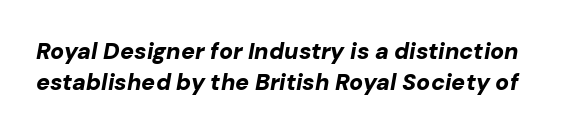
{"italic": "yes", "lean": "right", "slant_degrees": 10, "bold": "yes", "underline": "no", "line_spacing": "normal", "line_spacing_ratio": 1.33, "letter_spacing": "normal", "letter_spacing_em": 0.0, "glyph_px": 23}
